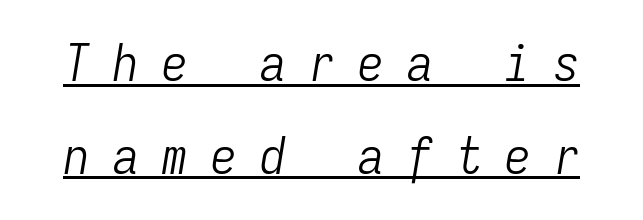
Q: Is the text bold? A: No.
Q: Is the text italic (slanted)? A: Yes, it leans right by about 9 degrees.
Q: Is the text underlined? A: Yes.
Q: Is the spacing between letters normal or unusually wide? A: Unusually wide.
Q: Width (condensed, normal, or wide)? A: Condensed.
Q: Stroke contrast? A: Low.
Q: x-height? A: Medium.
Q: Monospaced? A: Yes.
